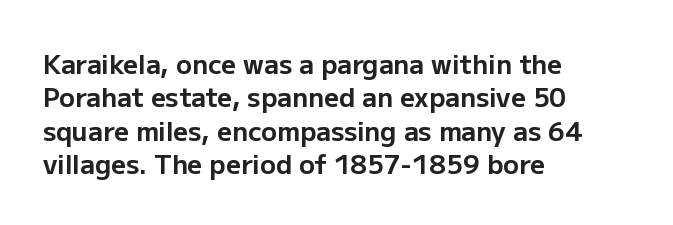
In terms of posture, this sample is upright. Look at the stroke-to-counter ratio: heavy, a bold. Notice how descenders clear the ascenders below comfortably — that's standard leading. The zone under the glyphs is completely vacant. The rendering keeps characters at their native spacing.
